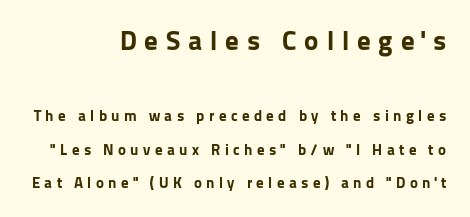
The image shows 27 px bold type, upright; set right-aligned, loose line spacing (2.24x), unusually wide letter spacing (+0.29 em), not underlined; the first (top) block is 1.8x larger.
